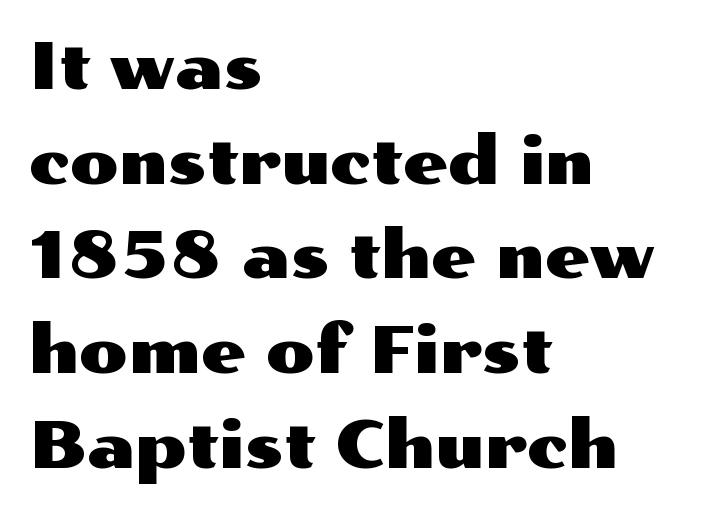
Q: Is the text italic (slanted)? A: No, it is upright.
Q: Is the typeface a serif or a sans-serif typeface? A: Sans-serif.
Q: Is the text underlined? A: No.
Q: How is the paragraph aligned? A: Left-aligned.
Q: Is the spacing between letters normal or unusually wide? A: Normal.
Q: Is the spacing between lines tight, normal or loose? A: Normal.
Q: Width (condensed, normal, or wide)? A: Wide.
Q: Stroke contrast? A: Medium.
Q: x-height? A: Medium.
Q: Monospaced? A: No.
